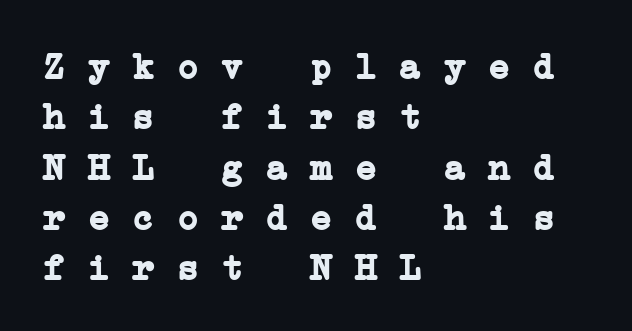
The image shows 37 px semibold, wide serif type, monospaced; set left-aligned, normal line spacing (1.36x), normal letter spacing, not underlined; low stroke contrast and a medium x-height.
